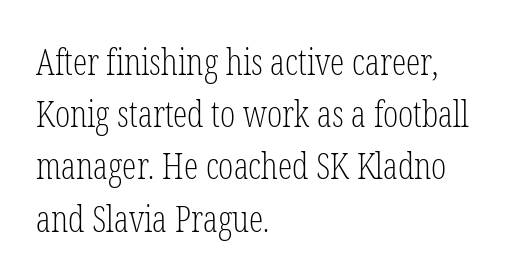
{"serif": "yes", "italic": "no", "bold": "no", "weight": "light", "width": "condensed", "stroke_contrast": "low", "x_height": "medium", "monospaced": "no", "underline": "no", "align": "left", "line_spacing": "normal", "line_spacing_ratio": 1.45, "letter_spacing": "normal", "letter_spacing_em": 0.0, "glyph_px": 36}
